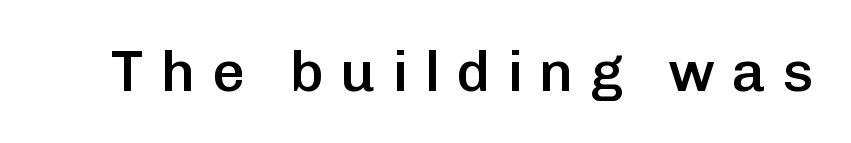
The rendering inserts visible extra space after every character. No feet cap the strokes, marking this as sans-serif type. A clean baseline with only descenders dipping below it. Stems and bowls a touch heavier than normal — semibold. Think of a printed novel: that variable character pitch is what you see here.
